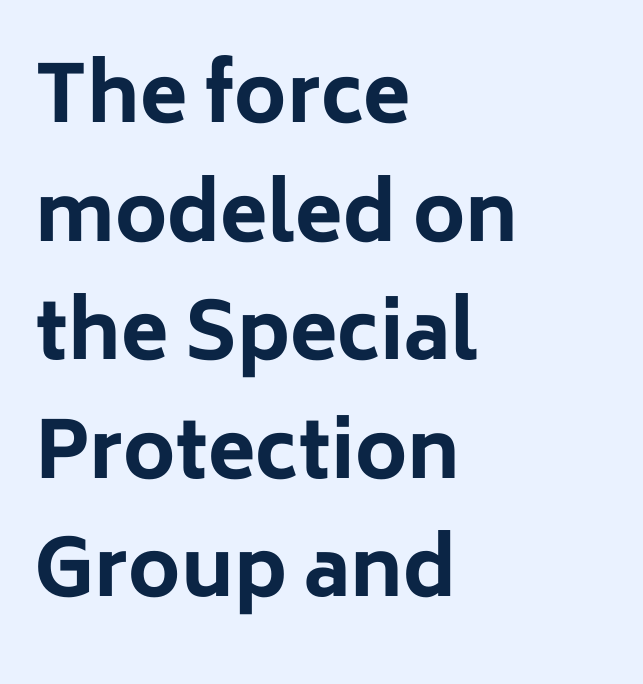
The image shows 78 px bold sans-serif type, upright; set left-aligned, normal line spacing (1.52x), normal letter spacing, not underlined; low stroke contrast and a medium x-height.
